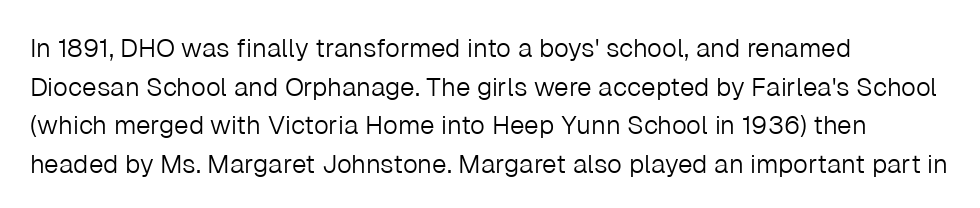
Q: Is the text bold? A: No.
Q: Is the text italic (slanted)? A: No, it is upright.
Q: Is the text underlined? A: No.
Q: How is the paragraph aligned? A: Left-aligned.
Q: Is the spacing between letters normal or unusually wide? A: Normal.
Q: Is the spacing between lines tight, normal or loose? A: Normal.
